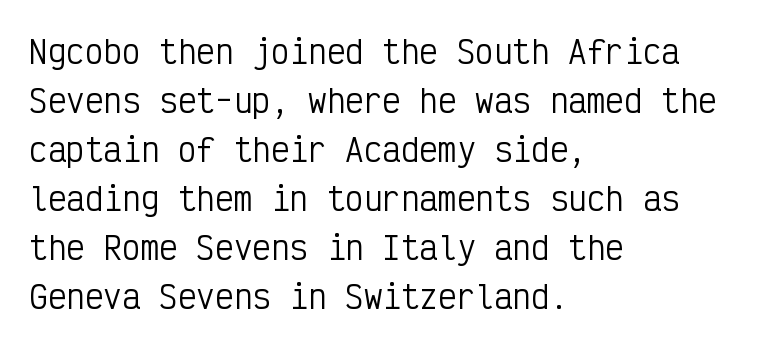
The image shows 31 px regular-weight, condensed sans-serif type, upright, monospaced; set left-aligned, normal line spacing (1.58x), normal letter spacing, not underlined; low stroke contrast and a medium x-height.
